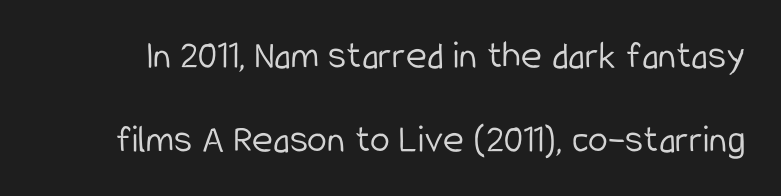
Q: Is the text bold? A: No.
Q: Is the text italic (slanted)? A: No, it is upright.
Q: Is the typeface a serif or a sans-serif typeface? A: Sans-serif.
Q: Is the text underlined? A: No.
Q: Is the spacing between letters normal or unusually wide? A: Normal.
Q: Is the spacing between lines tight, normal or loose? A: Loose.
Q: Width (condensed, normal, or wide)? A: Condensed.
Q: Stroke contrast? A: Low.
Q: x-height? A: Medium.
Q: Monospaced? A: No.
